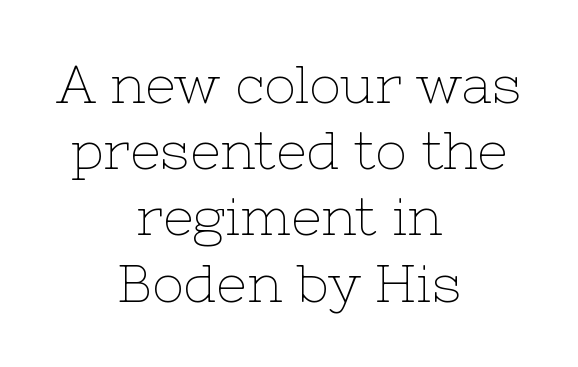
Does the lettering tilt? It doesn't — this is upright. Note the varied advance widths — an 'i' is clearly narrower than an 'm'. The compositor balanced each line on the midline. Line spacing here is normal. Descenders hang freely into open space.
